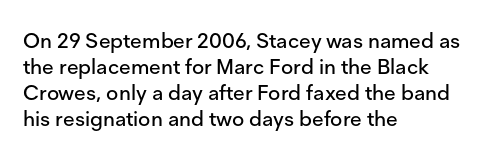
The image shows 21 px text type, upright; set left-aligned, line spacing 1.24x, normal letter spacing, not underlined.
